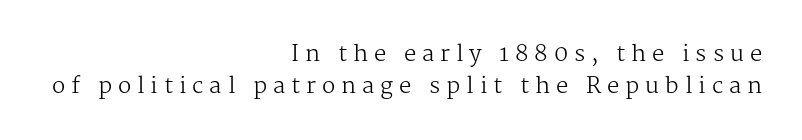
{"italic": "no", "bold": "no", "underline": "no", "align": "right", "line_spacing": "normal", "line_spacing_ratio": 1.45, "letter_spacing": "wide", "letter_spacing_em": 0.27, "glyph_px": 22}
